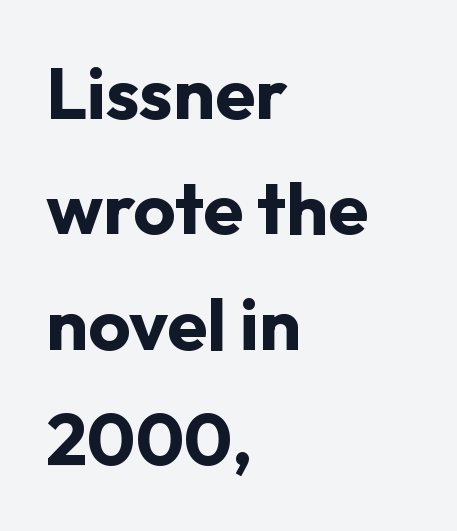
{"serif": "no", "italic": "no", "bold": "yes", "weight": "bold", "width": "normal", "stroke_contrast": "low", "x_height": "medium", "monospaced": "no", "underline": "no", "align": "left", "line_spacing": "normal", "line_spacing_ratio": 1.58, "letter_spacing": "normal", "letter_spacing_em": 0.0, "glyph_px": 73}
